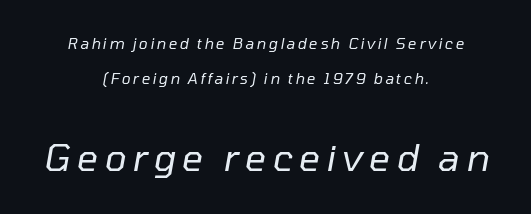
In this sample the second text group is rendered at the bigger scale. Reading down the column, the eye jumps a long way to each next line. Looks like regular typesetting: each glyph gets only the width it needs. Short and long lines alike share a common midpoint. These lines were composed using italics.
